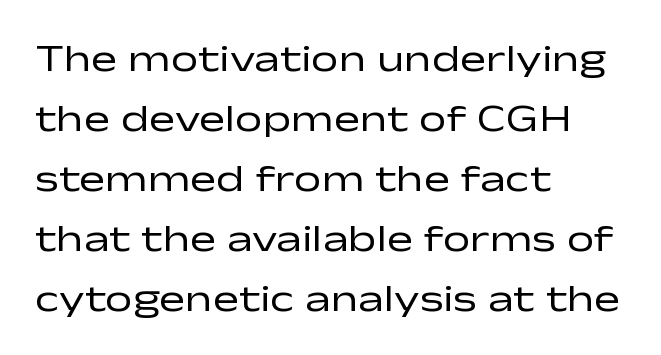
The image shows 39 px regular-weight, wide sans-serif type, upright; set left-aligned, normal line spacing (1.54x), normal letter spacing, not underlined; low stroke contrast and a medium x-height.
